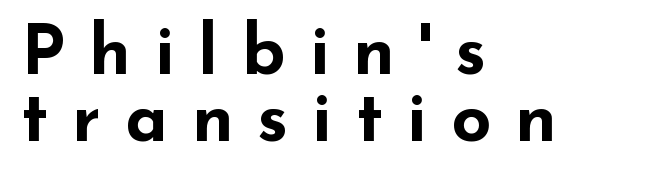
The image shows 70 px bold, wide sans-serif type, upright; set left-aligned, tight line spacing (0.96x), unusually wide letter spacing (+0.34 em), not underlined; low stroke contrast and a small x-height.
